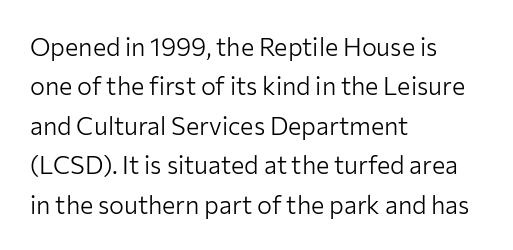
{"italic": "no", "bold": "no", "underline": "no", "align": "left", "line_spacing": "normal", "line_spacing_ratio": 1.58, "letter_spacing": "normal", "letter_spacing_em": 0.0, "glyph_px": 25}
